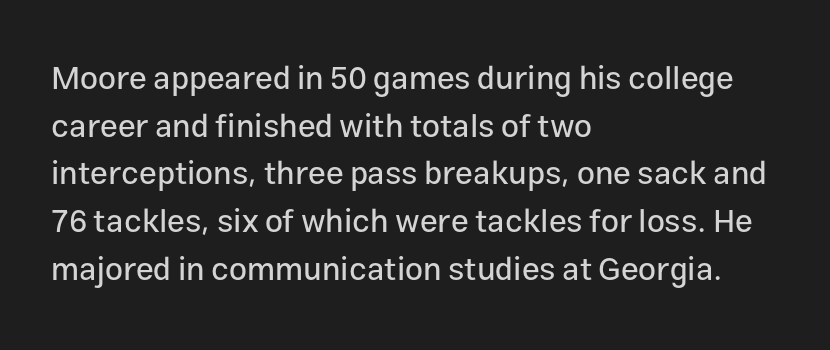
Q: Is the text italic (slanted)? A: No, it is upright.
Q: Is the typeface a serif or a sans-serif typeface? A: Sans-serif.
Q: Is the text underlined? A: No.
Q: How is the paragraph aligned? A: Left-aligned.
Q: Is the spacing between letters normal or unusually wide? A: Normal.
Q: Is the spacing between lines tight, normal or loose? A: Normal.
Q: Width (condensed, normal, or wide)? A: Normal.
Q: Stroke contrast? A: Low.
Q: x-height? A: Medium.
Q: Monospaced? A: No.
